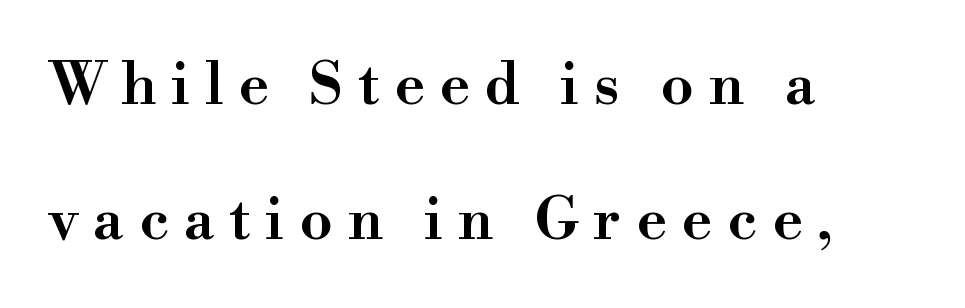
Q: Is the text bold? A: Semi-bold.
Q: Is the text italic (slanted)? A: No, it is upright.
Q: Is the typeface a serif or a sans-serif typeface? A: Serif.
Q: Is the text underlined? A: No.
Q: How is the paragraph aligned? A: Left-aligned.
Q: Is the spacing between letters normal or unusually wide? A: Unusually wide.
Q: Is the spacing between lines tight, normal or loose? A: Loose.
Q: Width (condensed, normal, or wide)? A: Normal.
Q: Stroke contrast? A: High.
Q: x-height? A: Small.
Q: Monospaced? A: No.
